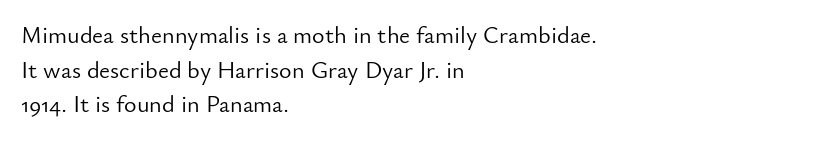
{"italic": "no", "bold": "no", "underline": "no", "align": "left", "line_spacing": "normal", "line_spacing_ratio": 1.44, "letter_spacing": "normal", "letter_spacing_em": 0.0, "glyph_px": 24}
